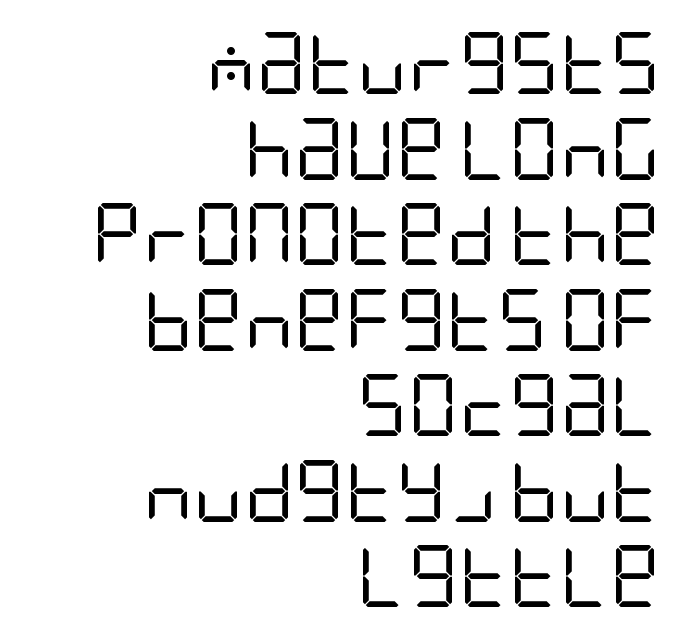
Q: Is the text bold? A: No.
Q: Is the text italic (slanted)? A: No, it is upright.
Q: Is the typeface a serif or a sans-serif typeface? A: Sans-serif.
Q: Is the text underlined? A: No.
Q: How is the paragraph aligned? A: Right-aligned.
Q: Is the spacing between letters normal or unusually wide? A: Normal.
Q: Is the spacing between lines tight, normal or loose? A: Normal.
Q: Width (condensed, normal, or wide)? A: Condensed.
Q: Stroke contrast? A: Low.
Q: x-height? A: Large.
